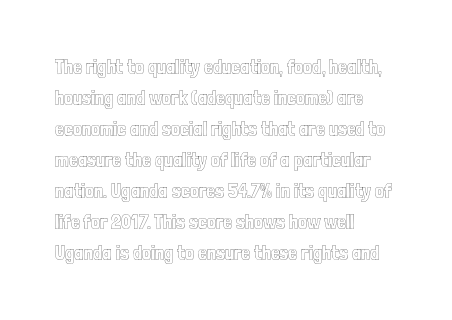
The image shows 20 px text type, upright; set left-aligned, normal line spacing (1.55x), normal letter spacing, not underlined.
